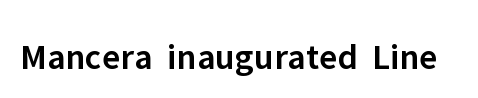
The image shows 37 px semibold sans-serif type, upright; set normal letter spacing, not underlined; low stroke contrast and a medium x-height.
